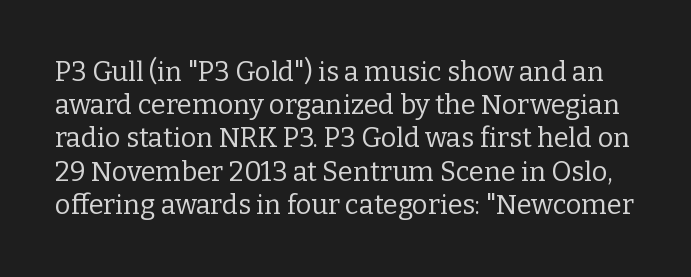
The image shows 27 px text type, upright; set line spacing 1.23x, normal letter spacing, not underlined.
